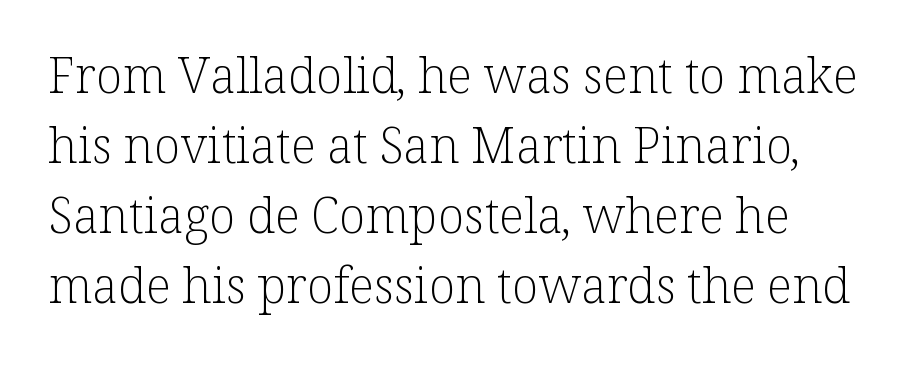
The image shows 49 px light serif type, upright; set normal line spacing (1.43x), normal letter spacing, not underlined; low stroke contrast and a medium x-height.
